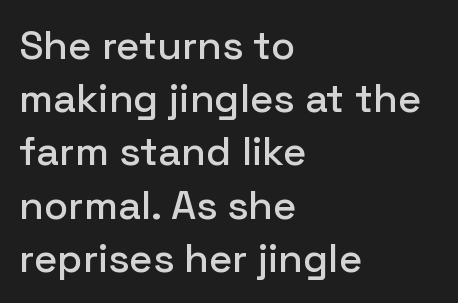
{"serif": "no", "italic": "no", "width": "normal", "stroke_contrast": "low", "x_height": "medium", "monospaced": "no", "underline": "no", "align": "left", "line_spacing": "normal", "line_spacing_ratio": 1.33, "letter_spacing": "normal", "letter_spacing_em": 0.0, "glyph_px": 40}
